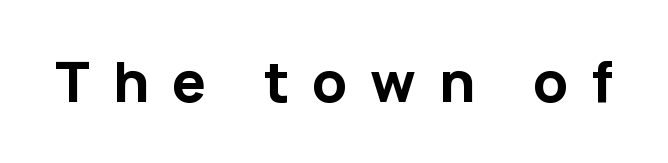
Q: Is the text bold? A: Yes.
Q: Is the text italic (slanted)? A: No, it is upright.
Q: Is the typeface a serif or a sans-serif typeface? A: Sans-serif.
Q: Is the text underlined? A: No.
Q: Is the spacing between letters normal or unusually wide? A: Unusually wide.
Q: Width (condensed, normal, or wide)? A: Normal.
Q: Stroke contrast? A: Low.
Q: x-height? A: Medium.
Q: Monospaced? A: No.
